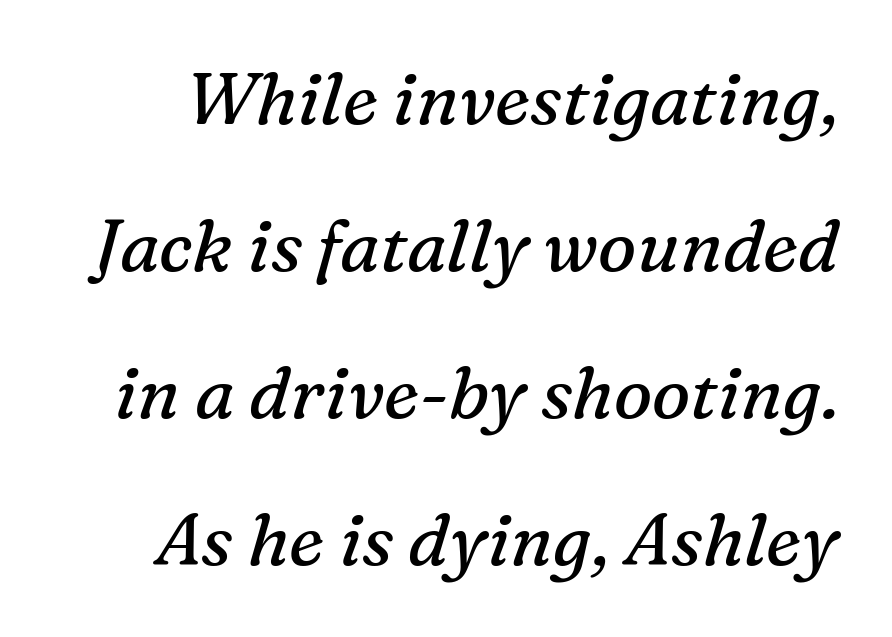
{"serif": "yes", "italic": "yes", "lean": "right", "slant_degrees": 16, "bold": "no", "weight": "regular", "width": "normal", "stroke_contrast": "medium", "x_height": "medium", "monospaced": "no", "underline": "no", "line_spacing": "loose", "line_spacing_ratio": 2.04, "letter_spacing": "normal", "letter_spacing_em": 0.0, "glyph_px": 72}
